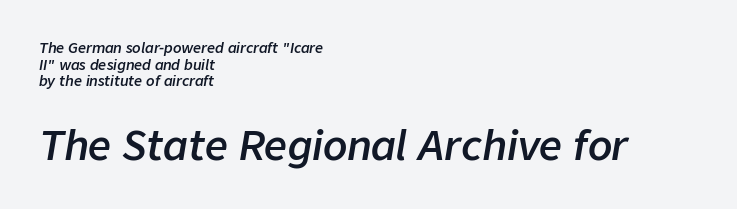
{"italic": "yes", "lean": "right", "slant_degrees": 9, "bold": "semi", "weight": "semibold", "width": "normal", "stroke_contrast": "low", "x_height": "medium", "monospaced": "no", "underline": "no", "align": "left", "line_spacing_ratio": 1.19, "letter_spacing": "normal", "letter_spacing_em": 0.0, "larger_block": "second", "size_ratio": 2.86, "glyph_px": 40}
